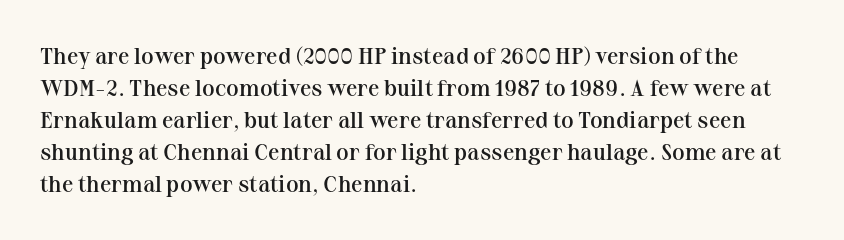
The image shows 23 px text type, upright; set left-aligned, normal line spacing (1.39x), normal letter spacing, not underlined.
